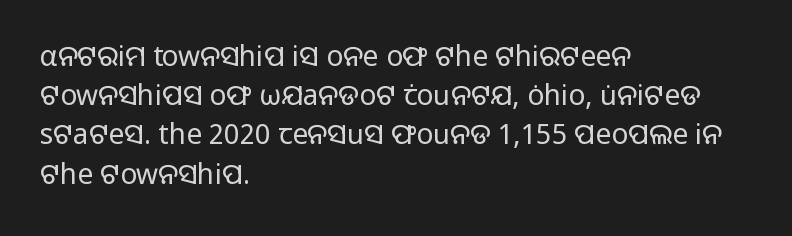
The image shows 28 px regular-weight sans-serif type, upright; set left-aligned, normal line spacing (1.4x), normal letter spacing, not underlined; low stroke contrast and a medium x-height.
